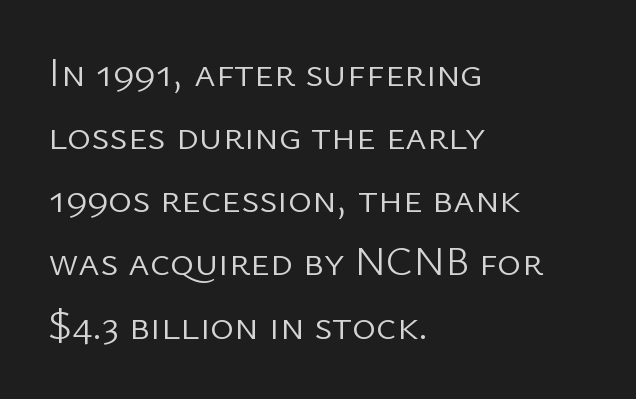
The image shows 41 px light sans-serif type, upright; set left-aligned, normal line spacing (1.54x), normal letter spacing, not underlined; low stroke contrast and a medium x-height.
